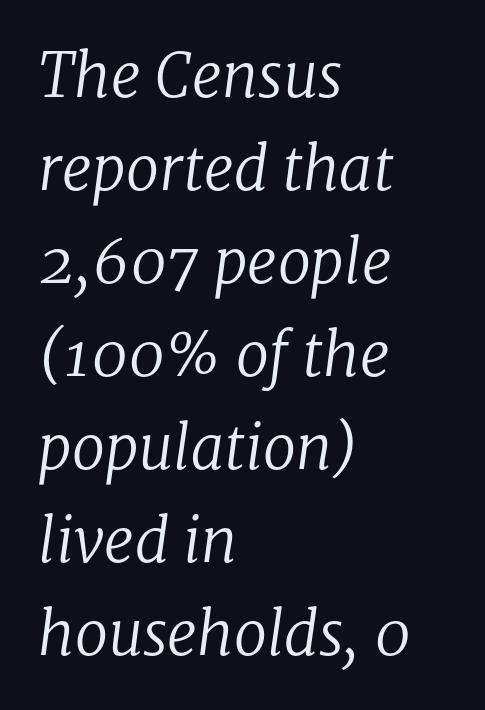
Q: Is the text bold? A: No.
Q: Is the text italic (slanted)? A: Yes, it leans right by about 8 degrees.
Q: Is the typeface a serif or a sans-serif typeface? A: Serif.
Q: Is the text underlined? A: No.
Q: How is the paragraph aligned? A: Left-aligned.
Q: Is the spacing between letters normal or unusually wide? A: Normal.
Q: Is the spacing between lines tight, normal or loose? A: Normal.
Q: Width (condensed, normal, or wide)? A: Normal.
Q: Stroke contrast? A: Low.
Q: x-height? A: Medium.
Q: Monospaced? A: No.
